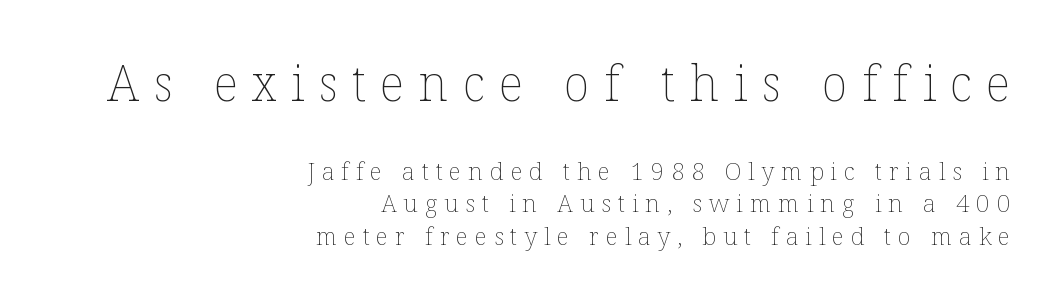
The face looks like a standard text weight, possibly lighter. Interline gaps are of average width in this sample. These lines stack with their right ends in a neat column. Spacing between characters has been opened up far beyond the box default. Vertical strokes here are truly vertical. Honestly, there is no underline to notice here at all.
